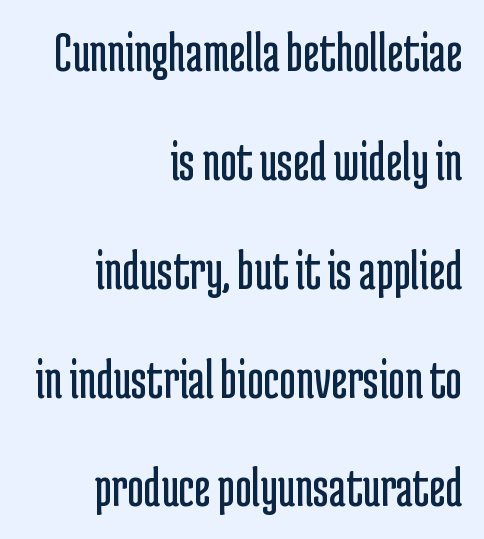
Varying glyph widths throughout — classic text-font behaviour. The type family on display is of the sans-serif kind. Letter spacing: default. Is this a heavy cut? Hardly; it is regular or lighter. The specimen omits any rule beneath the text block's lines. Quick note: interline space is abundant.
